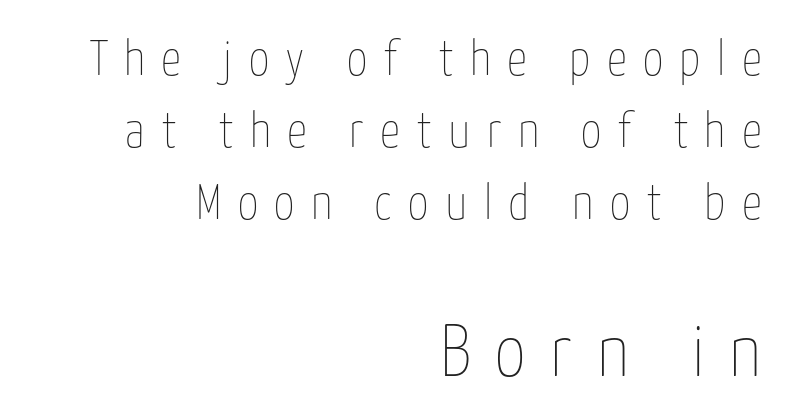
Q: Is the text bold? A: No.
Q: Is the text italic (slanted)? A: No, it is upright.
Q: Is the text underlined? A: No.
Q: How is the paragraph aligned? A: Right-aligned.
Q: Is the spacing between letters normal or unusually wide? A: Unusually wide.
Q: Is the spacing between lines tight, normal or loose? A: Normal.
Q: Which block of text is set in a larger size, the first (top) or the second (bottom)? A: The second (bottom) one.
Q: Width (condensed, normal, or wide)? A: Condensed.
Q: Stroke contrast? A: Low.
Q: x-height? A: Medium.
Q: Monospaced? A: No.
